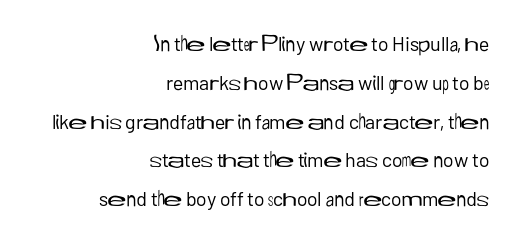
Characters remain perfectly vertical along every line. A clean baseline with only descenders dipping below it. Nothing heavy about these letters — not bold at all. In terms of letterspacing, this is plain default setting. Alignment: flush right. Vertically, the passage feels expansive, rows floating well apart.
